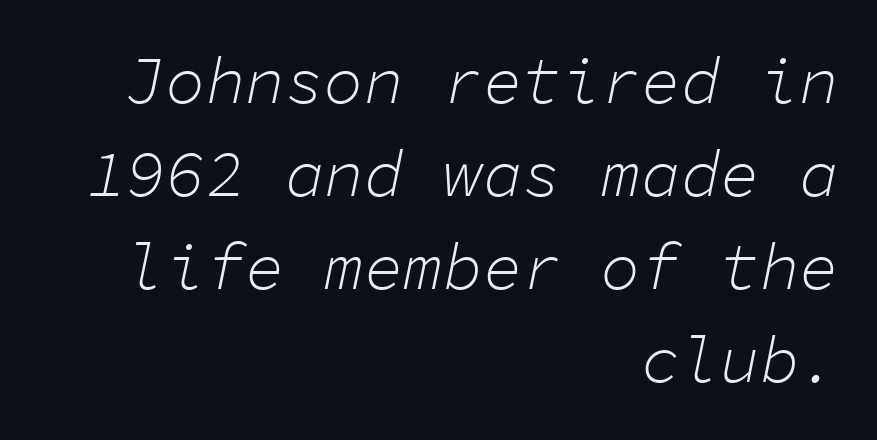
Check under the words: just untouched page. The text block is weighted toward the right margin, trailing off unevenly leftward. Standard letterfit; no display-style spreading of the glyphs. The whole block is typeset with a tilt. Evenly set lines give the paragraph a standard silhouette. You could count columns in this text — the font is strictly monospaced.
